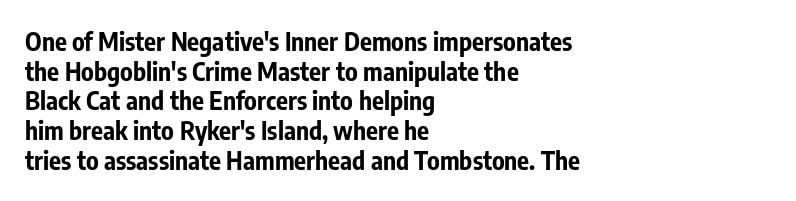
{"italic": "no", "bold": "yes", "underline": "no", "align": "left", "line_spacing_ratio": 1.19, "letter_spacing": "normal", "letter_spacing_em": 0.0, "glyph_px": 25}
